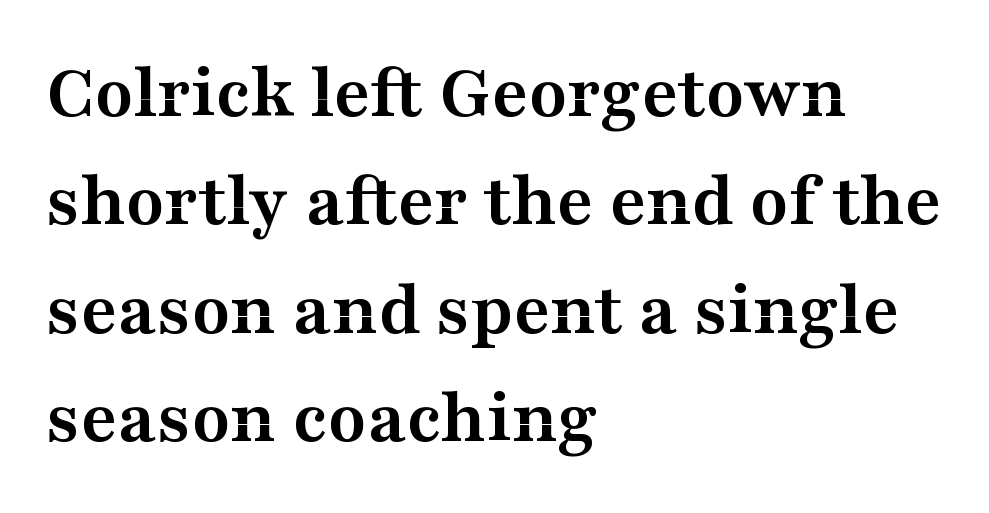
The image shows 78 px semibold, wide serif type, upright; set left-aligned, normal line spacing (1.39x), normal letter spacing, not underlined; medium stroke contrast and a medium x-height.
